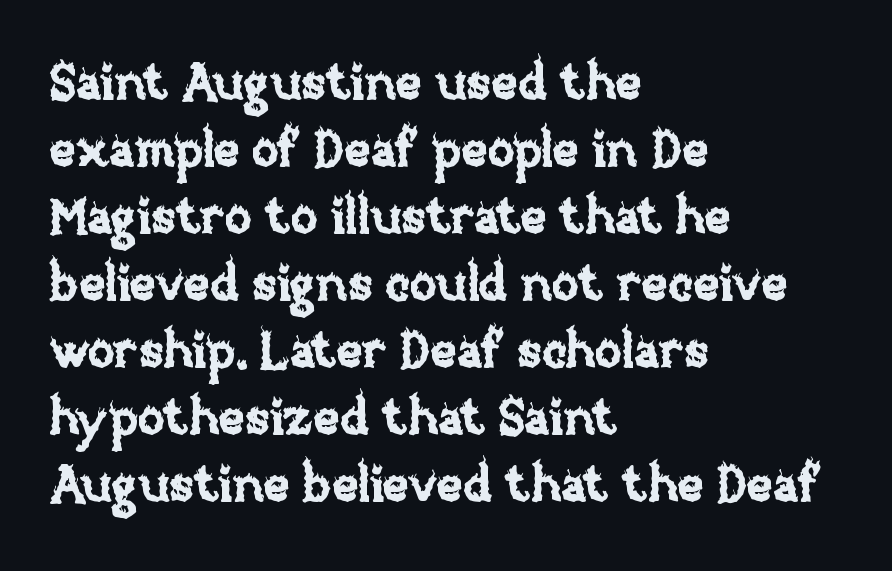
{"italic": "no", "width": "normal", "stroke_contrast": "low", "x_height": "large", "monospaced": "no", "underline": "no", "align": "left", "line_spacing": "normal", "line_spacing_ratio": 1.34, "letter_spacing": "normal", "letter_spacing_em": 0.0, "glyph_px": 50}
